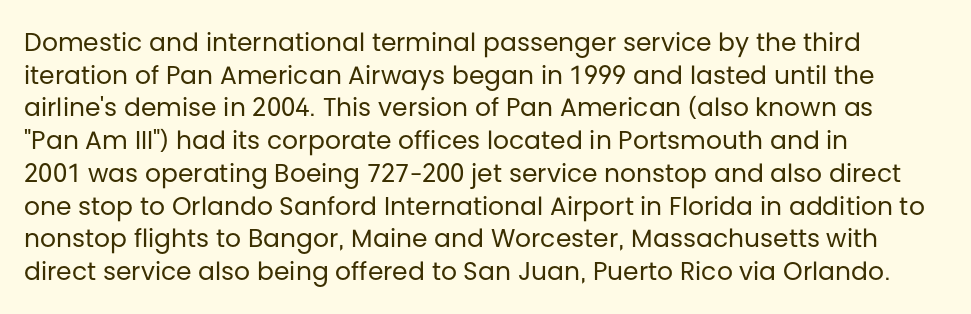
{"italic": "no", "bold": "no", "underline": "no", "align": "left", "line_spacing": "normal", "line_spacing_ratio": 1.31, "letter_spacing": "normal", "letter_spacing_em": 0.0, "glyph_px": 25}
